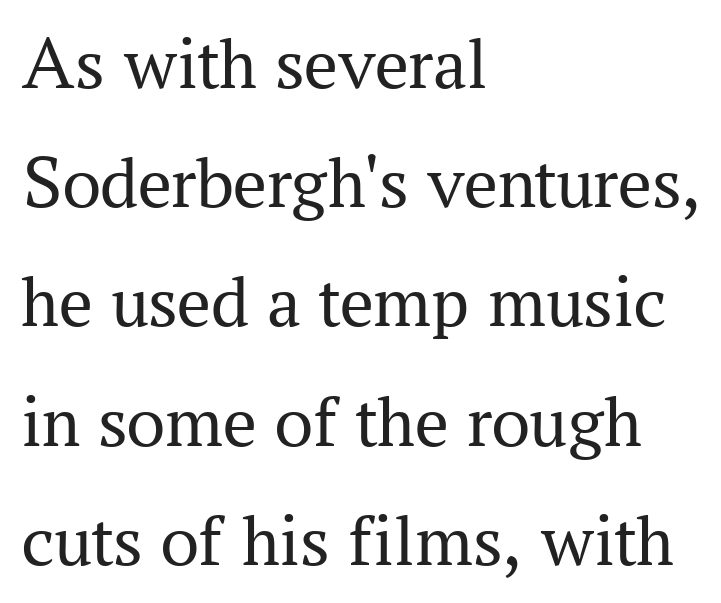
The image shows 75 px regular-weight serif type, upright; set left-aligned, normal line spacing (1.59x), normal letter spacing, not underlined; medium stroke contrast and a medium x-height.
